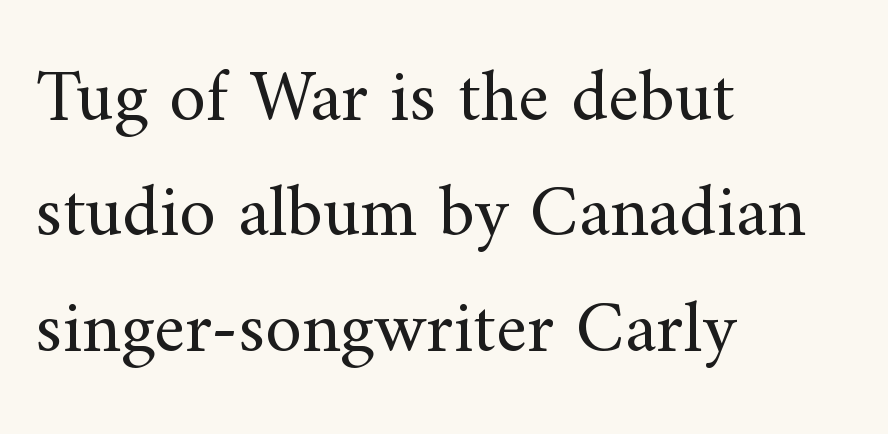
The block of text has a typical density, with ordinary space between rows. Character widths vary here, with narrow letters taking less room than wide ones. Each row of text sits above clean, open space. No italicization has been applied; the sample stays upright.
